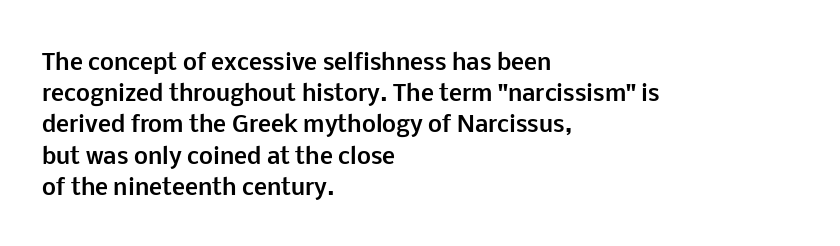
{"italic": "no", "bold": "yes", "underline": "no", "align": "left", "line_spacing": "normal", "line_spacing_ratio": 1.42, "letter_spacing": "normal", "letter_spacing_em": 0.0, "glyph_px": 22}
